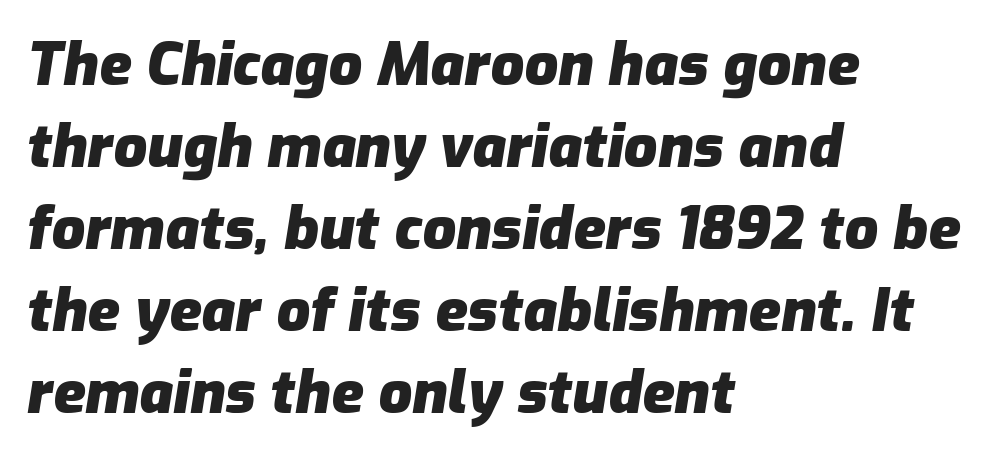
Rendered with sloped, italic letterforms. As a designer I'd log this as weight 700, bold. Short note: letters normally spaced. Note the varied advance widths — an 'i' is clearly narrower than an 'm'. The text block is weighted toward the left margin, trailing off unevenly rightward.
